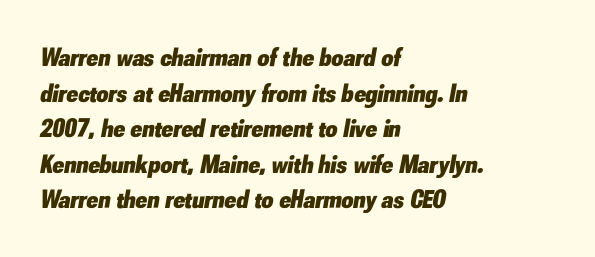
Typeset ragged right — the left edge is the straight one. Designer's note — italics engaged. Every letter is thick-stroked: bold, no question. The gaps between neighbouring characters are ordinary and unremarkable.
